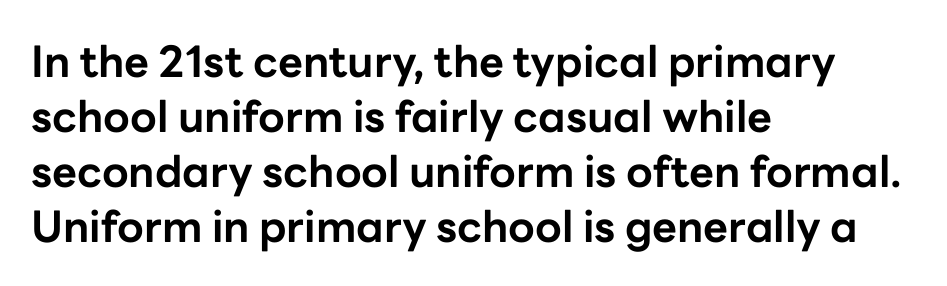
Q: Is the text bold? A: Yes.
Q: Is the text italic (slanted)? A: No, it is upright.
Q: Is the typeface a serif or a sans-serif typeface? A: Sans-serif.
Q: Is the text underlined? A: No.
Q: How is the paragraph aligned? A: Left-aligned.
Q: Is the spacing between letters normal or unusually wide? A: Normal.
Q: Is the spacing between lines tight, normal or loose? A: Normal.
Q: Width (condensed, normal, or wide)? A: Normal.
Q: Stroke contrast? A: Low.
Q: x-height? A: Medium.
Q: Monospaced? A: No.
